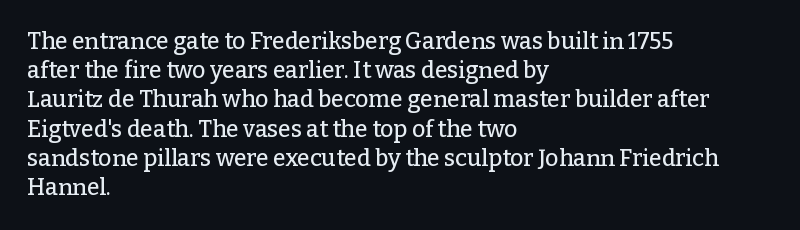
The image shows 23 px text type, upright; set left-aligned, normal line spacing (1.27x), normal letter spacing, not underlined.
